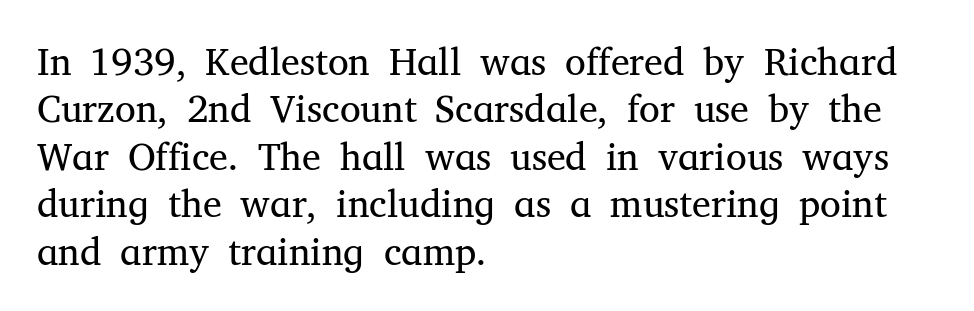
{"serif": "yes", "italic": "no", "bold": "no", "weight": "regular", "width": "normal", "stroke_contrast": "medium", "x_height": "medium", "monospaced": "no", "underline": "no", "align": "left", "line_spacing": "normal", "line_spacing_ratio": 1.25, "letter_spacing": "normal", "letter_spacing_em": 0.0, "glyph_px": 38}
